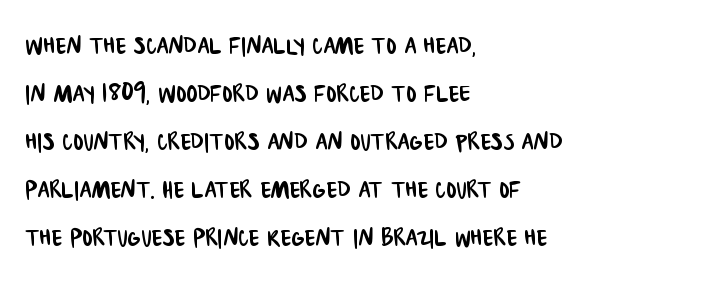
The image shows 31 px condensed sans-serif type; set left-aligned, normal line spacing (1.55x), normal letter spacing, not underlined; low stroke contrast and a large x-height.
